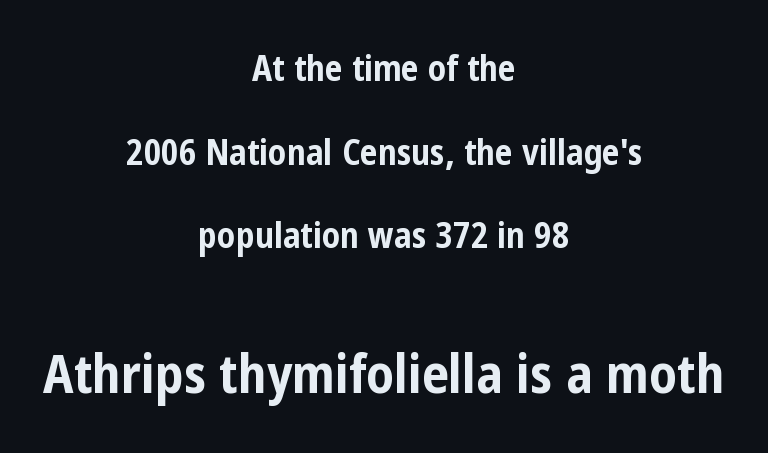
{"serif": "no", "italic": "no", "bold": "yes", "weight": "bold", "width": "condensed", "stroke_contrast": "low", "x_height": "medium", "monospaced": "no", "underline": "no", "align": "center", "line_spacing": "loose", "line_spacing_ratio": 2.39, "letter_spacing": "normal", "letter_spacing_em": 0.0, "larger_block": "second", "size_ratio": 1.51, "glyph_px": 53}
